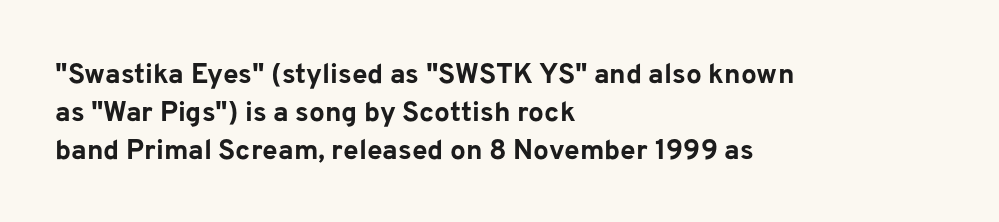
The image shows 28 px bold sans-serif type, upright; set left-aligned, normal line spacing (1.35x), normal letter spacing, not underlined; low stroke contrast and a medium x-height.
